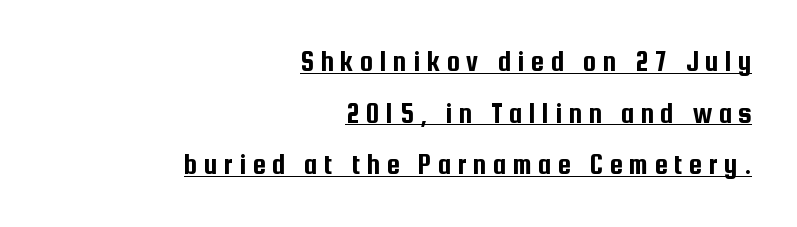
Q: Is the text italic (slanted)? A: No, it is upright.
Q: Is the typeface a serif or a sans-serif typeface? A: Sans-serif.
Q: Is the text underlined? A: Yes.
Q: How is the paragraph aligned? A: Right-aligned.
Q: Is the spacing between letters normal or unusually wide? A: Unusually wide.
Q: Width (condensed, normal, or wide)? A: Condensed.
Q: Stroke contrast? A: Low.
Q: x-height? A: Medium.
Q: Monospaced? A: No.
